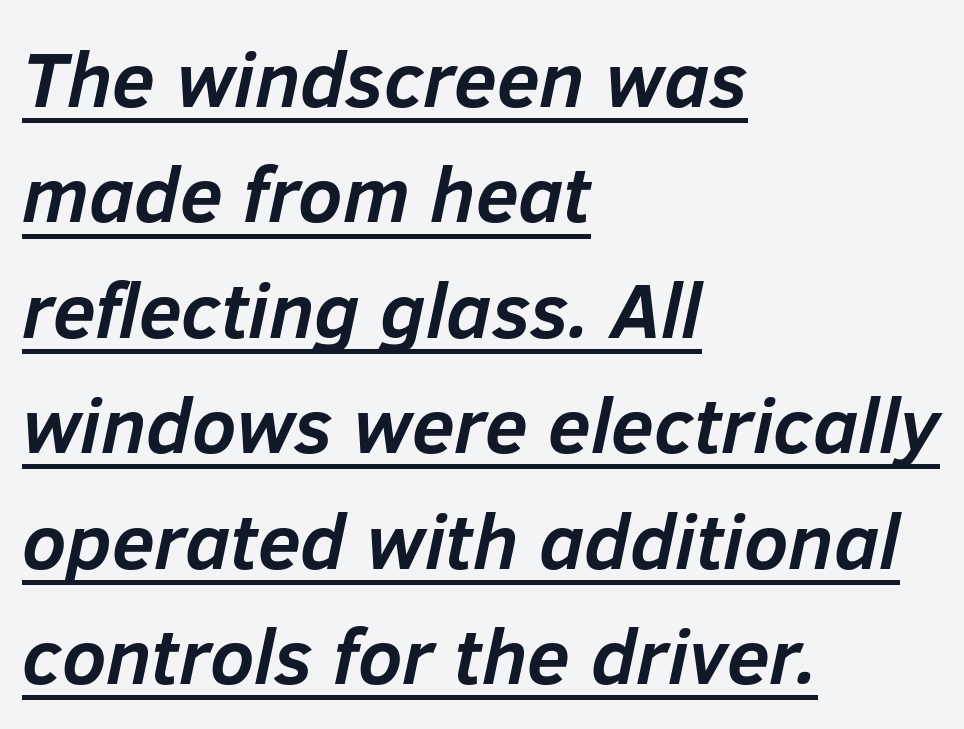
When letters slant like this, we call the style italic. This sample has the flowing, uneven cadence of proportional lettering. This block has exactly the height ordinary leading produces. Horizontal alignment here is leftward, the default for most running prose. Inter-character spacing is left at the font's built-in metrics.
